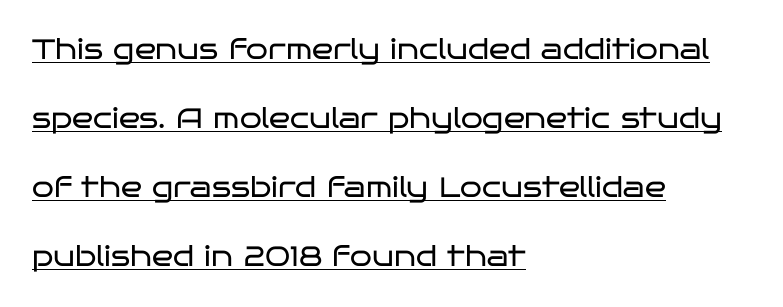
Type style note: lacks serifs. Each line of the rendering has a horizontal stroke beneath the glyphs. The leading is generous, giving the passage an open texture. Varying glyph widths throughout — classic text-font behaviour. Caption: face not bold, strokes unweighted. Here the glyphs are tracked normally, forming tight word shapes.
